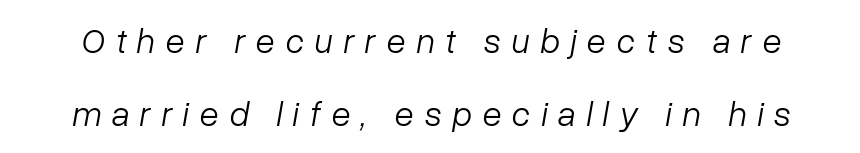
The image shows 35 px light type, italic (leaning right); set loose line spacing (2.09x), unusually wide letter spacing (+0.3 em), not underlined; low stroke contrast and a medium x-height.
